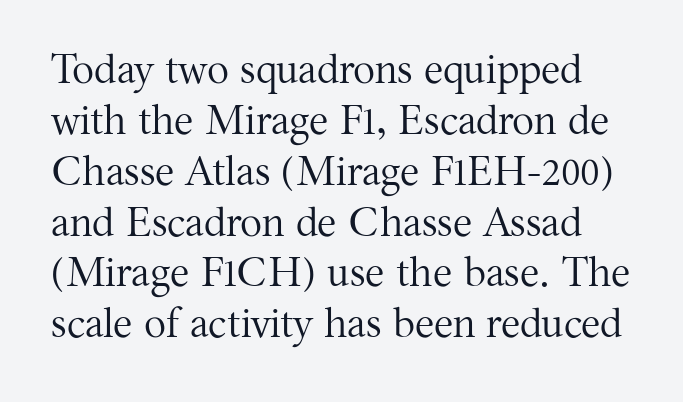
Q: Is the text bold? A: No.
Q: Is the text italic (slanted)? A: No, it is upright.
Q: Is the typeface a serif or a sans-serif typeface? A: Serif.
Q: Is the text underlined? A: No.
Q: Is the spacing between letters normal or unusually wide? A: Normal.
Q: Width (condensed, normal, or wide)? A: Normal.
Q: Stroke contrast? A: Medium.
Q: x-height? A: Medium.
Q: Monospaced? A: No.
